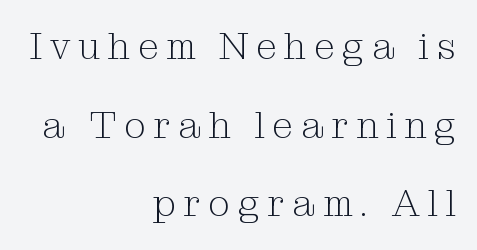
Q: Is the text bold? A: No.
Q: Is the text italic (slanted)? A: No, it is upright.
Q: Is the typeface a serif or a sans-serif typeface? A: Serif.
Q: Is the text underlined? A: No.
Q: How is the paragraph aligned? A: Right-aligned.
Q: Is the spacing between letters normal or unusually wide? A: Unusually wide.
Q: Is the spacing between lines tight, normal or loose? A: Loose.
Q: Width (condensed, normal, or wide)? A: Normal.
Q: Stroke contrast? A: Medium.
Q: x-height? A: Medium.
Q: Monospaced? A: No.
